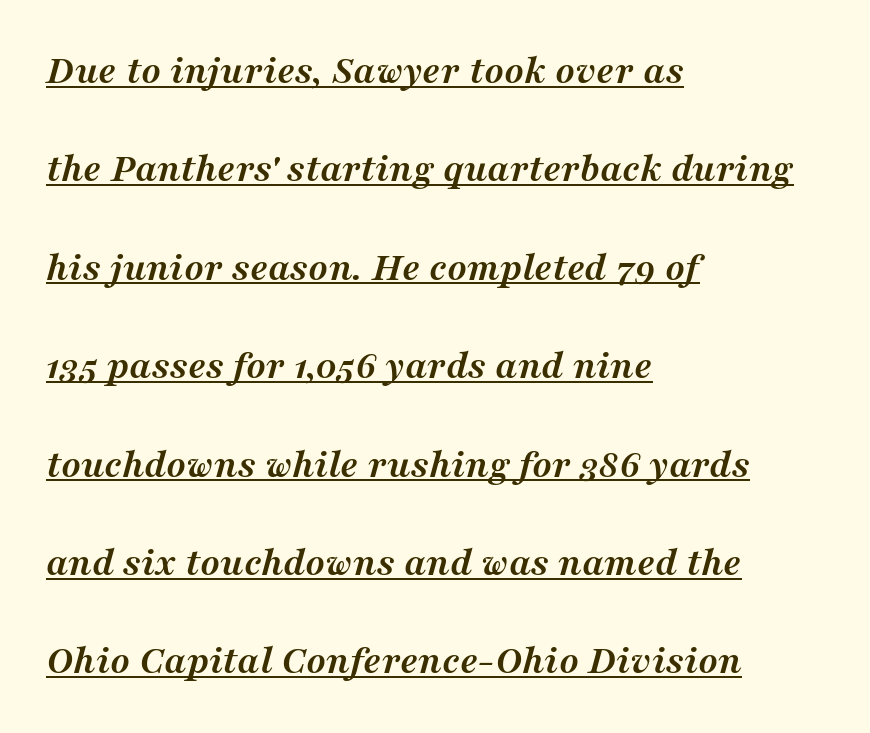
The image shows 41 px semibold serif type, italic (leaning right); set left-aligned, loose line spacing (2.4x), normal letter spacing, underlined; medium stroke contrast and a medium x-height.
